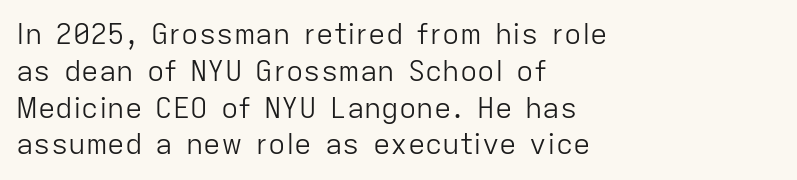
Q: Is the text bold? A: No.
Q: Is the text italic (slanted)? A: No, it is upright.
Q: Is the typeface a serif or a sans-serif typeface? A: Sans-serif.
Q: Is the text underlined? A: No.
Q: How is the paragraph aligned? A: Left-aligned.
Q: Is the spacing between letters normal or unusually wide? A: Normal.
Q: Is the spacing between lines tight, normal or loose? A: Normal.
Q: Width (condensed, normal, or wide)? A: Normal.
Q: Stroke contrast? A: Low.
Q: x-height? A: Medium.
Q: Monospaced? A: No.
